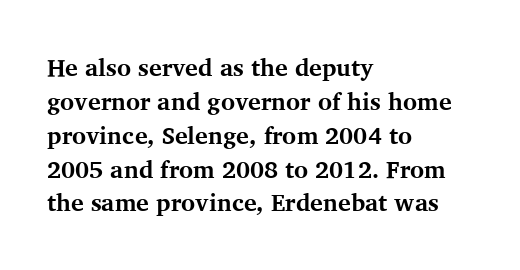
The image shows 24 px bold type, upright; set left-aligned, normal line spacing (1.41x), normal letter spacing, not underlined.
